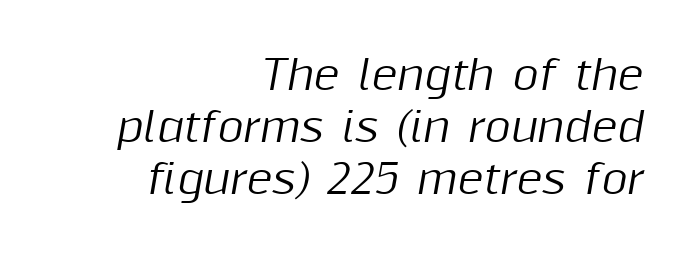
This sample uses plain, unmodified letter spacing. Evenly set lines give the paragraph a standard silhouette. The passage shown leans; its letterforms are oblique. Nobody drew a line under any word here. All the whitespace from short lines collects on the left. Think of a printed novel: that variable character pitch is what you see here.
